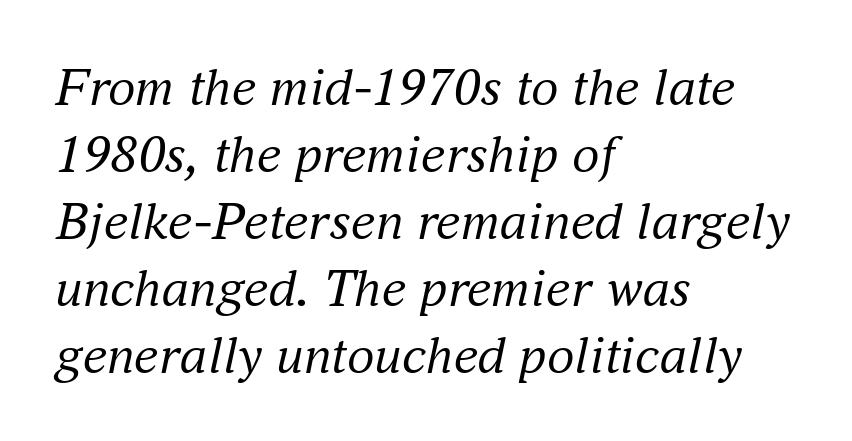
The image shows 55 px regular-weight serif type, italic (leaning right); set left-aligned, line spacing 1.22x, normal letter spacing, not underlined; medium stroke contrast and a small x-height.
